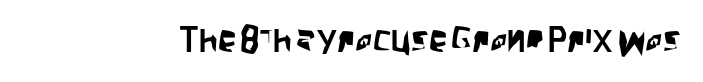
The image shows 37 px condensed sans-serif type, upright; set normal letter spacing, not underlined; low stroke contrast and a large x-height.
